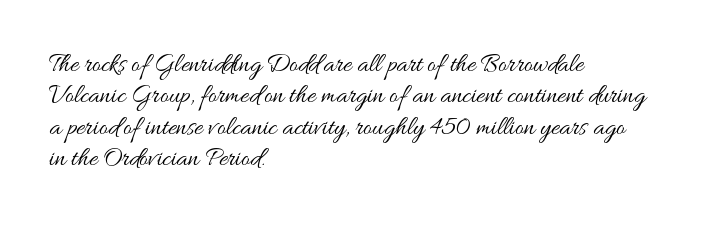
{"bold": "no", "underline": "no", "align": "left", "line_spacing_ratio": 1.21, "letter_spacing": "normal", "letter_spacing_em": 0.0, "glyph_px": 26}
